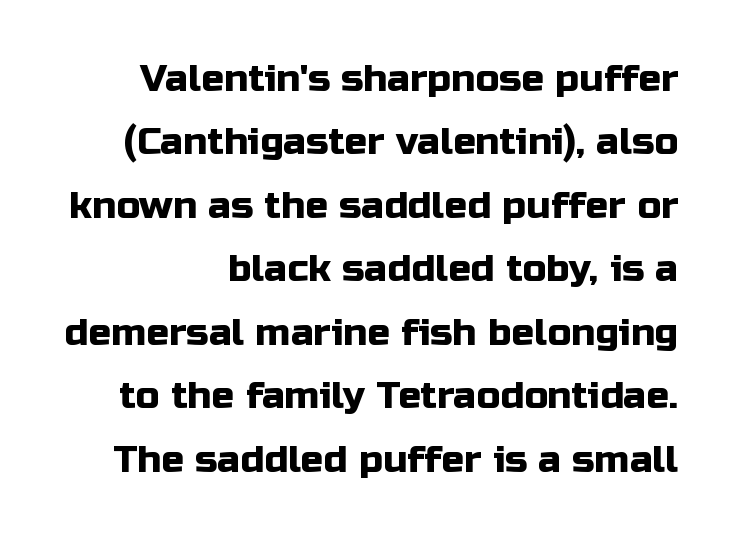
The image shows 38 px sans-serif type, upright; set right-aligned, normal line spacing (1.67x), normal letter spacing, not underlined; low stroke contrast and a medium x-height.
